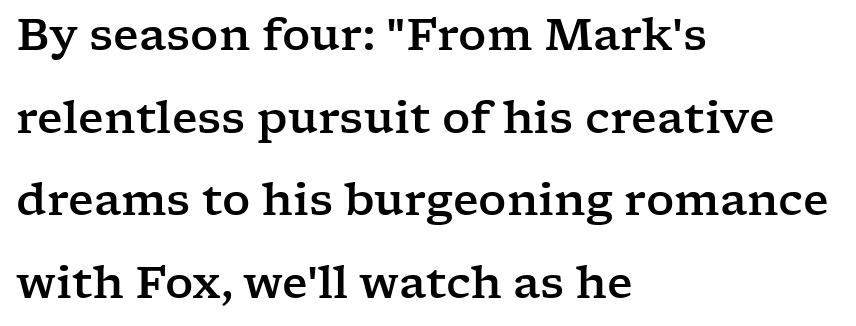
Q: Is the text italic (slanted)? A: No, it is upright.
Q: Is the typeface a serif or a sans-serif typeface? A: Serif.
Q: Is the text underlined? A: No.
Q: How is the paragraph aligned? A: Left-aligned.
Q: Is the spacing between letters normal or unusually wide? A: Normal.
Q: Width (condensed, normal, or wide)? A: Wide.
Q: Stroke contrast? A: Low.
Q: x-height? A: Medium.
Q: Monospaced? A: No.
